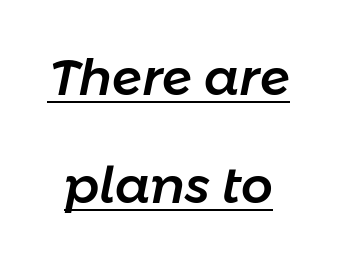
Q: Is the text italic (slanted)? A: Yes, it leans right by about 11 degrees.
Q: Is the text underlined? A: Yes.
Q: Is the spacing between letters normal or unusually wide? A: Normal.
Q: Is the spacing between lines tight, normal or loose? A: Loose.
Q: Width (condensed, normal, or wide)? A: Normal.
Q: Stroke contrast? A: Low.
Q: x-height? A: Medium.
Q: Monospaced? A: No.
